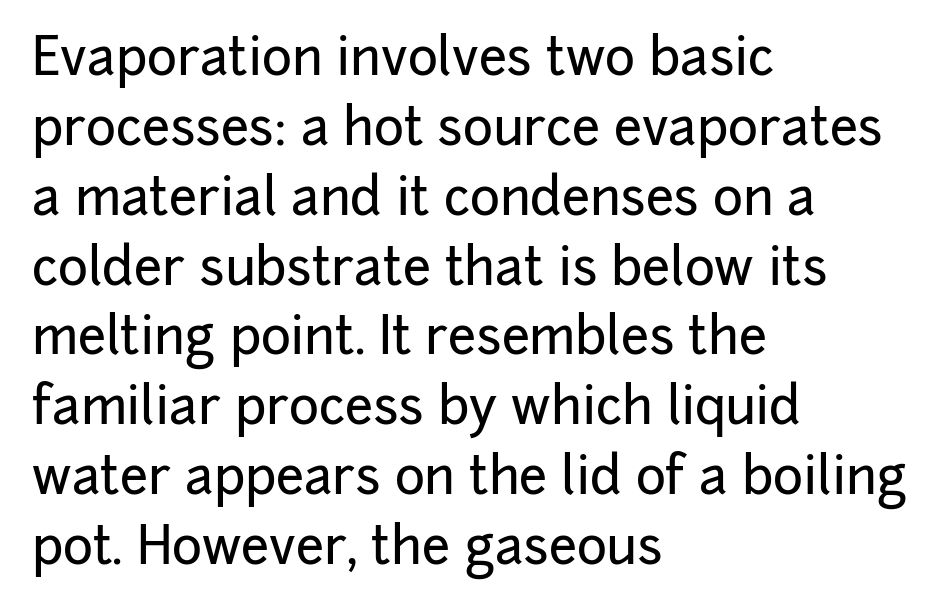
{"serif": "no", "italic": "no", "width": "normal", "stroke_contrast": "low", "x_height": "medium", "monospaced": "no", "underline": "no", "align": "left", "line_spacing": "normal", "line_spacing_ratio": 1.37, "letter_spacing": "normal", "letter_spacing_em": 0.0, "glyph_px": 51}
